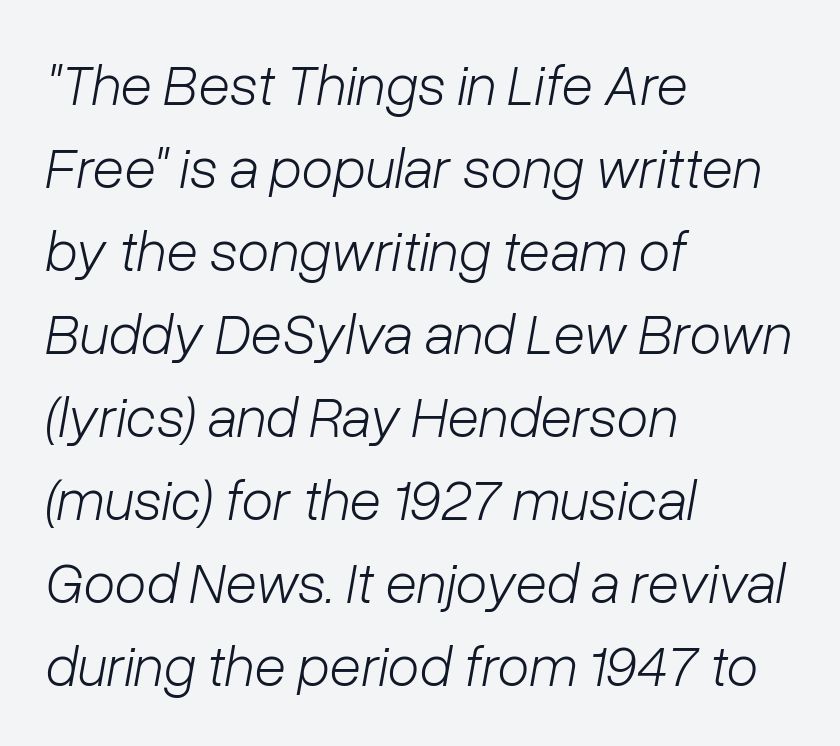
Q: Is the text bold? A: No.
Q: Is the text italic (slanted)? A: Yes, it leans right by about 10 degrees.
Q: Is the text underlined? A: No.
Q: How is the paragraph aligned? A: Left-aligned.
Q: Is the spacing between letters normal or unusually wide? A: Normal.
Q: Is the spacing between lines tight, normal or loose? A: Normal.
Q: Width (condensed, normal, or wide)? A: Normal.
Q: Stroke contrast? A: Low.
Q: x-height? A: Medium.
Q: Monospaced? A: No.
